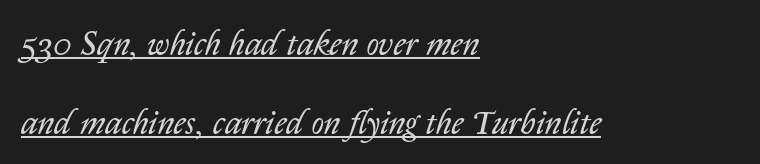
Q: Is the text bold? A: No.
Q: Is the text italic (slanted)? A: Yes, it leans right by about 14 degrees.
Q: Is the text underlined? A: Yes.
Q: How is the paragraph aligned? A: Left-aligned.
Q: Is the spacing between letters normal or unusually wide? A: Normal.
Q: Is the spacing between lines tight, normal or loose? A: Loose.
Q: Width (condensed, normal, or wide)? A: Normal.
Q: Stroke contrast? A: Low.
Q: x-height? A: Medium.
Q: Monospaced? A: No.
